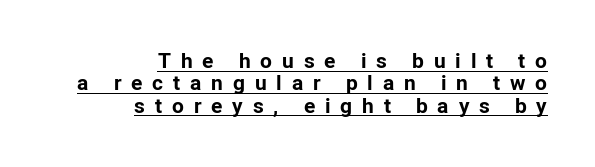
Whoever set this chose condensed vertical rhythm over breathing room. Upright lettering throughout. The glyphs have the mass of a bold cut. Underlining? Definitely there. The gaps between neighbouring characters are conspicuously large.
